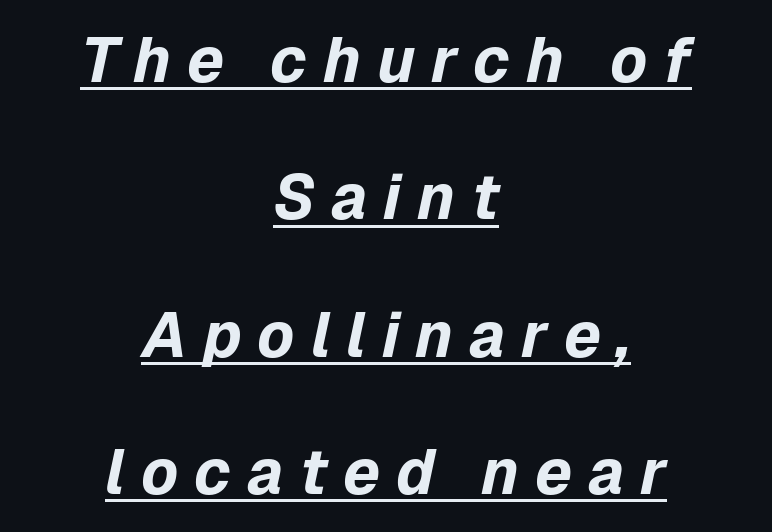
Q: Is the text bold? A: Yes.
Q: Is the text italic (slanted)? A: Yes, it leans right by about 12 degrees.
Q: Is the text underlined? A: Yes.
Q: How is the paragraph aligned? A: Centered.
Q: Is the spacing between letters normal or unusually wide? A: Unusually wide.
Q: Is the spacing between lines tight, normal or loose? A: Loose.
Q: Width (condensed, normal, or wide)? A: Normal.
Q: Stroke contrast? A: Low.
Q: x-height? A: Medium.
Q: Monospaced? A: No.
